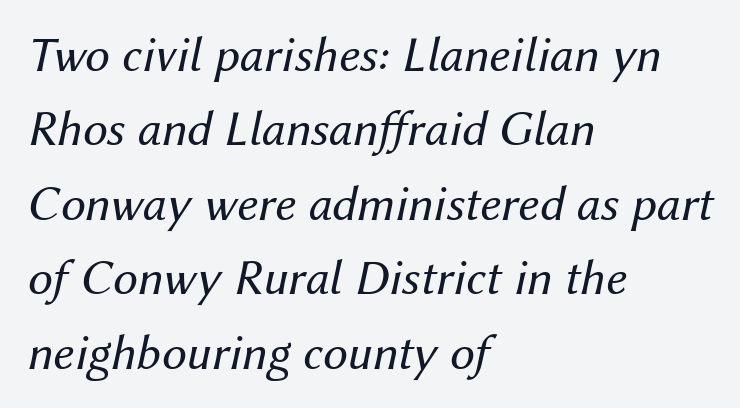
{"italic": "yes", "lean": "right", "slant_degrees": 12, "bold": "no", "weight": "regular", "width": "normal", "stroke_contrast": "medium", "x_height": "medium", "monospaced": "no", "underline": "no", "align": "left", "line_spacing": "normal", "line_spacing_ratio": 1.49, "letter_spacing": "normal", "letter_spacing_em": 0.0, "glyph_px": 50}
